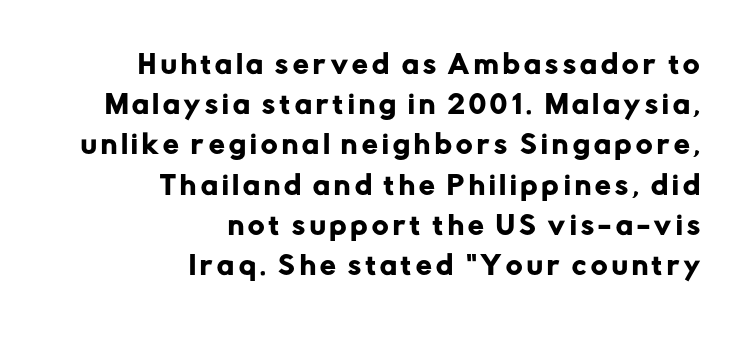
The image shows 25 px text type, upright; set right-aligned, normal line spacing (1.61x), not underlined.
